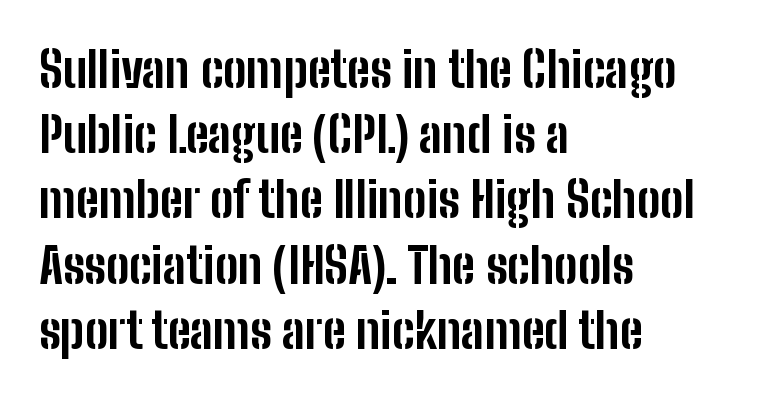
{"serif": "no", "italic": "no", "bold": "yes", "weight": "bold", "width": "condensed", "stroke_contrast": "low", "x_height": "medium", "monospaced": "no", "underline": "no", "align": "left", "line_spacing": "normal", "line_spacing_ratio": 1.33, "letter_spacing": "normal", "letter_spacing_em": 0.0, "glyph_px": 49}
